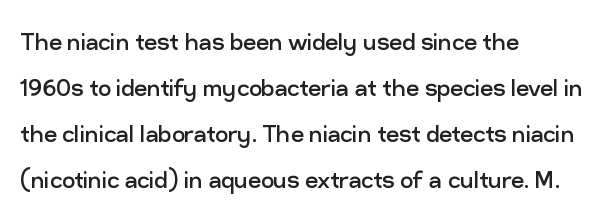
Clear beneath every line of the passage. Which margin do the lines hug? The left one — the right edge is uneven. Each letter keeps its own natural width here, so spacing adapts to shape. Is the stroke heavy? The answer is a plain regular-or-lighter.
